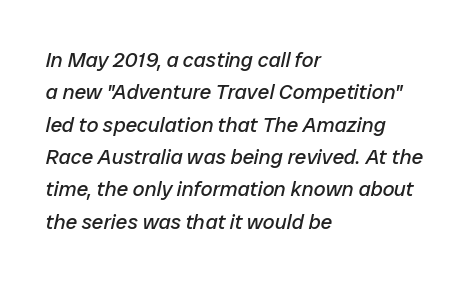
{"italic": "yes", "lean": "right", "slant_degrees": 12, "bold": "no", "underline": "no", "align": "left", "line_spacing": "normal", "line_spacing_ratio": 1.54, "letter_spacing": "normal", "letter_spacing_em": 0.0, "glyph_px": 21}
